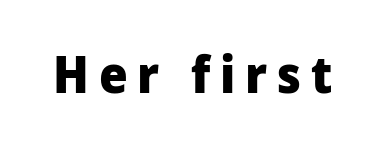
{"serif": "no", "italic": "no", "bold": "yes", "weight": "heavy", "width": "normal", "stroke_contrast": "low", "x_height": "medium", "monospaced": "no", "underline": "no", "glyph_px": 51}
